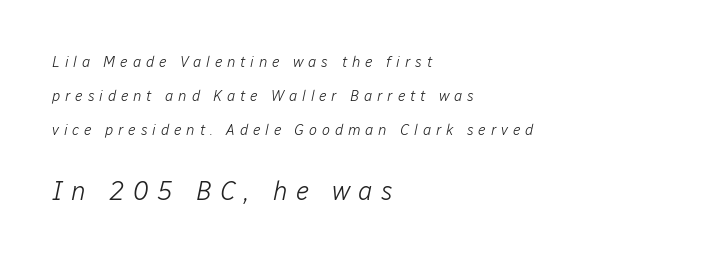
Q: Is the text bold? A: No.
Q: Is the text italic (slanted)? A: Yes, it leans right by about 12 degrees.
Q: Is the text underlined? A: No.
Q: How is the paragraph aligned? A: Left-aligned.
Q: Is the spacing between letters normal or unusually wide? A: Unusually wide.
Q: Is the spacing between lines tight, normal or loose? A: Loose.
Q: Which block of text is set in a larger size, the first (top) or the second (bottom)? A: The second (bottom) one.
